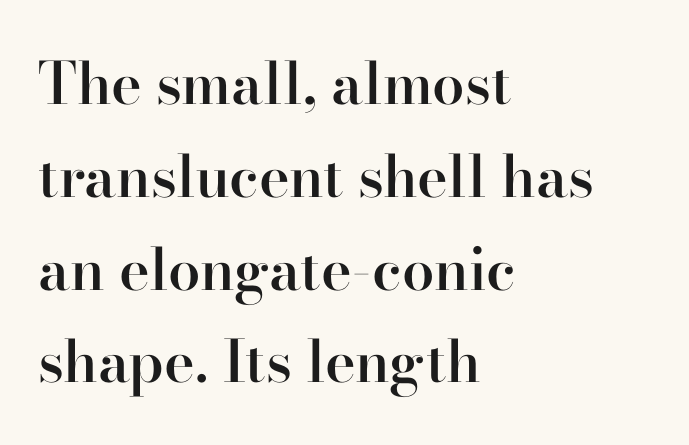
Q: Is the text bold? A: Semi-bold.
Q: Is the text italic (slanted)? A: No, it is upright.
Q: Is the typeface a serif or a sans-serif typeface? A: Serif.
Q: Is the text underlined? A: No.
Q: How is the paragraph aligned? A: Left-aligned.
Q: Is the spacing between letters normal or unusually wide? A: Normal.
Q: Is the spacing between lines tight, normal or loose? A: Normal.
Q: Width (condensed, normal, or wide)? A: Normal.
Q: Stroke contrast? A: High.
Q: x-height? A: Small.
Q: Monospaced? A: No.
